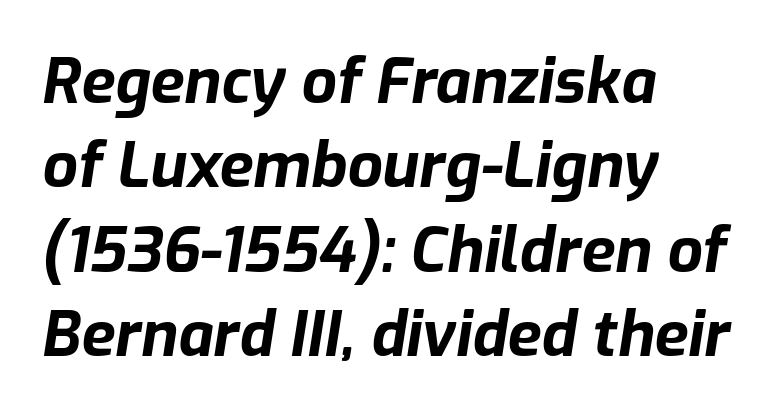
Q: Is the text bold? A: Yes.
Q: Is the text italic (slanted)? A: Yes, it leans right by about 9 degrees.
Q: Is the text underlined? A: No.
Q: How is the paragraph aligned? A: Left-aligned.
Q: Is the spacing between letters normal or unusually wide? A: Normal.
Q: Is the spacing between lines tight, normal or loose? A: Normal.
Q: Width (condensed, normal, or wide)? A: Normal.
Q: Stroke contrast? A: Low.
Q: x-height? A: Medium.
Q: Monospaced? A: No.
